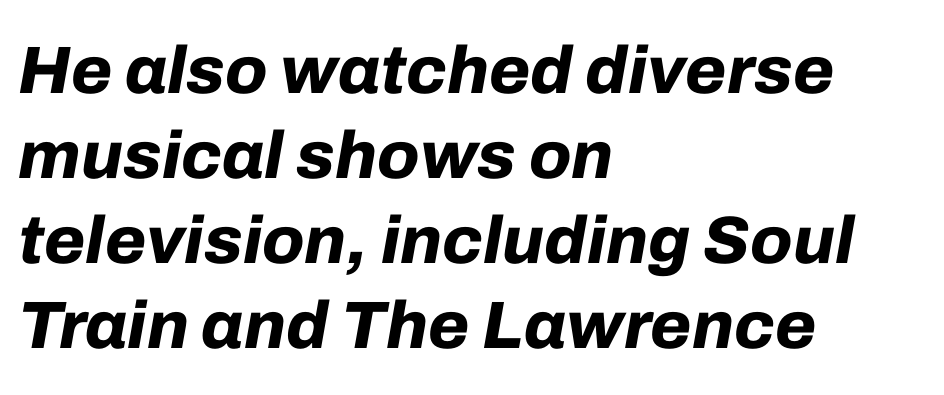
The image shows 67 px bold type, italic (leaning right); set left-aligned, normal line spacing (1.27x), normal letter spacing, not underlined; low stroke contrast and a medium x-height.
